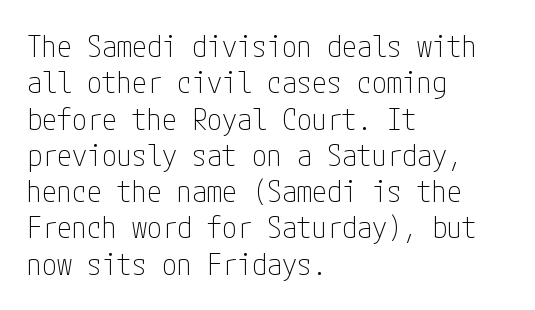
{"serif": "no", "italic": "no", "bold": "no", "weight": "thin", "width": "condensed", "stroke_contrast": "low", "x_height": "medium", "underline": "no", "align": "left", "line_spacing_ratio": 1.21, "letter_spacing": "normal", "letter_spacing_em": 0.0, "glyph_px": 30}
